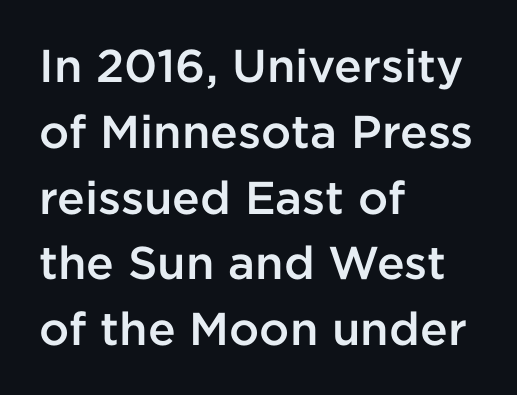
{"serif": "no", "italic": "no", "bold": "semi", "weight": "semibold", "width": "normal", "stroke_contrast": "low", "x_height": "medium", "monospaced": "no", "underline": "no", "align": "left", "line_spacing": "normal", "line_spacing_ratio": 1.43, "letter_spacing": "normal", "letter_spacing_em": 0.0, "glyph_px": 46}
